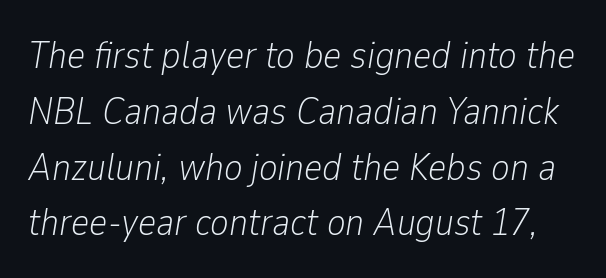
The image shows 39 px light, condensed type, italic (leaning right); set normal line spacing (1.43x), normal letter spacing, not underlined; low stroke contrast and a medium x-height.
